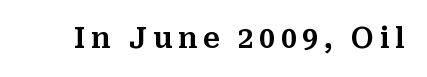
The image shows 28 px serif type, upright; set unusually wide letter spacing (+0.2 em), not underlined; medium stroke contrast and a medium x-height.
